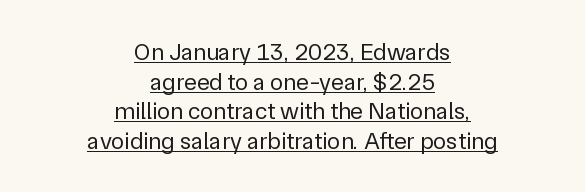
The image shows 24 px text type, upright; set centered, line spacing 1.23x, normal letter spacing, underlined.
